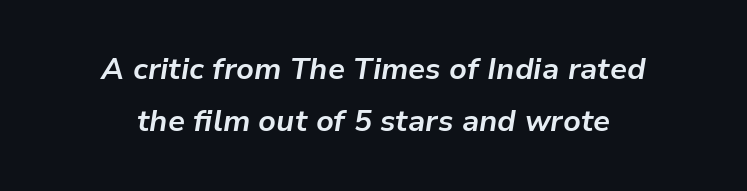
Q: Is the text bold? A: Yes.
Q: Is the text italic (slanted)? A: Yes, it leans right by about 9 degrees.
Q: Is the text underlined? A: No.
Q: How is the paragraph aligned? A: Centered.
Q: Is the spacing between letters normal or unusually wide? A: Normal.
Q: Width (condensed, normal, or wide)? A: Normal.
Q: Stroke contrast? A: Low.
Q: x-height? A: Medium.
Q: Monospaced? A: No.
